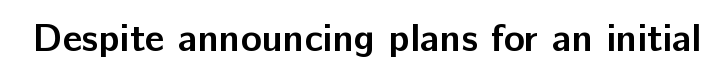
{"serif": "no", "italic": "no", "bold": "yes", "weight": "semibold", "width": "normal", "stroke_contrast": "low", "x_height": "medium", "monospaced": "no", "underline": "no", "letter_spacing": "normal", "letter_spacing_em": 0.0, "glyph_px": 39}
